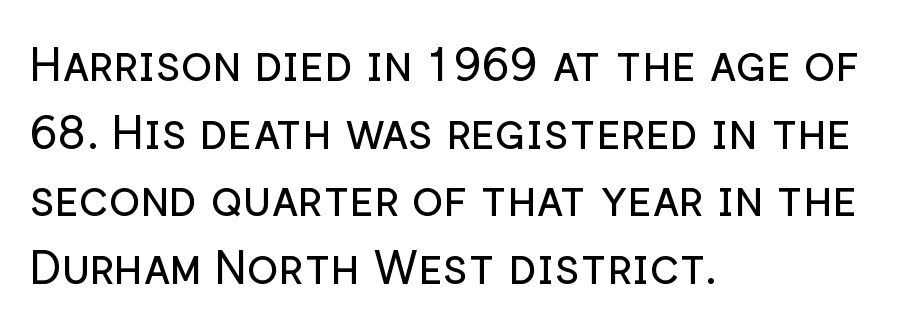
{"serif": "no", "italic": "no", "bold": "no", "weight": "regular", "width": "normal", "stroke_contrast": "low", "x_height": "medium", "monospaced": "no", "underline": "no", "align": "left", "line_spacing": "normal", "line_spacing_ratio": 1.44, "letter_spacing": "normal", "letter_spacing_em": 0.0, "glyph_px": 47}
